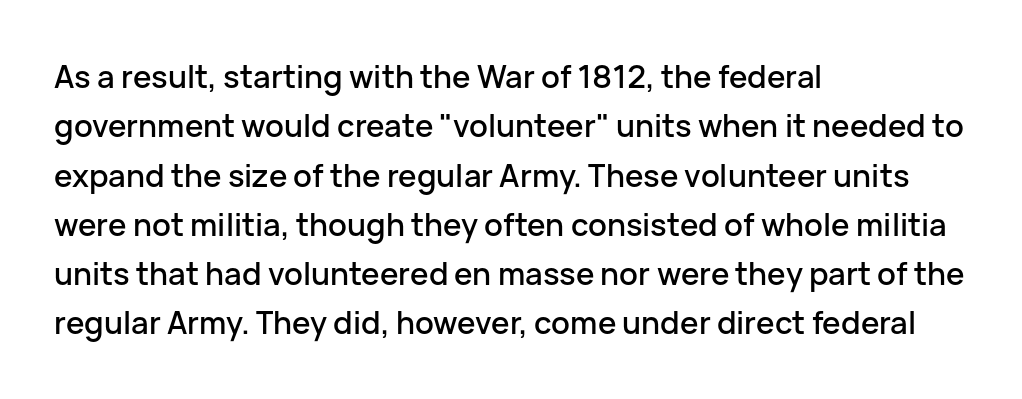
Q: Is the text italic (slanted)? A: No, it is upright.
Q: Is the typeface a serif or a sans-serif typeface? A: Sans-serif.
Q: Is the text underlined? A: No.
Q: How is the paragraph aligned? A: Left-aligned.
Q: Is the spacing between letters normal or unusually wide? A: Normal.
Q: Is the spacing between lines tight, normal or loose? A: Normal.
Q: Width (condensed, normal, or wide)? A: Normal.
Q: Stroke contrast? A: Low.
Q: x-height? A: Medium.
Q: Monospaced? A: No.
